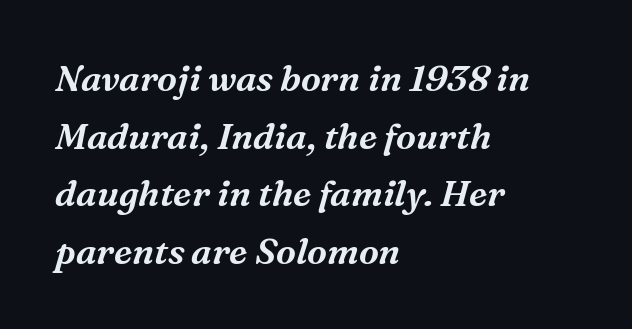
{"serif": "yes", "italic": "yes", "lean": "right", "slant_degrees": 16, "width": "normal", "stroke_contrast": "medium", "x_height": "medium", "monospaced": "no", "underline": "no", "align": "left", "line_spacing": "normal", "line_spacing_ratio": 1.6, "letter_spacing": "normal", "letter_spacing_em": 0.0, "glyph_px": 36}
